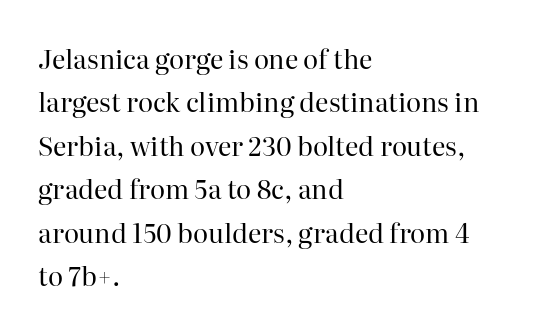
Q: Is the text bold? A: No.
Q: Is the text italic (slanted)? A: No, it is upright.
Q: Is the text underlined? A: No.
Q: How is the paragraph aligned? A: Left-aligned.
Q: Is the spacing between letters normal or unusually wide? A: Normal.
Q: Is the spacing between lines tight, normal or loose? A: Normal.
